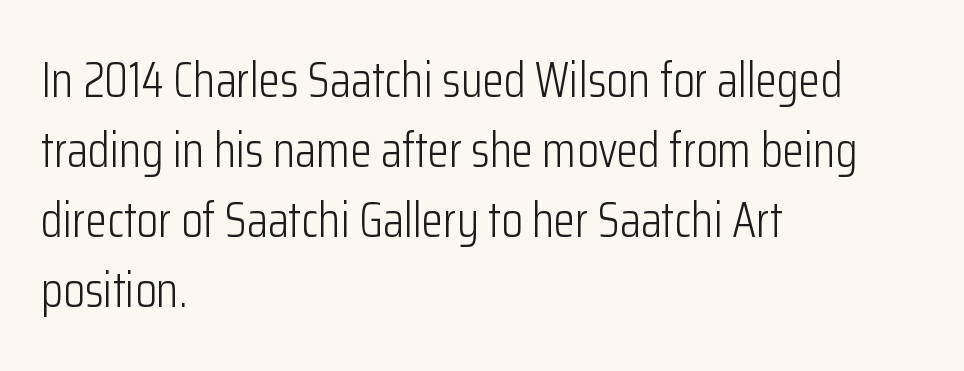
A typesetter would call this proportional, since set widths differ per character. Ascenders rise straight up at ninety degrees. The baseline area is clear. The designer went with a sans here, leaving each stem footless. Is there much room between lines? A standard amount, neither cramped nor airy. A typesetter would call this zero additional tracking.
